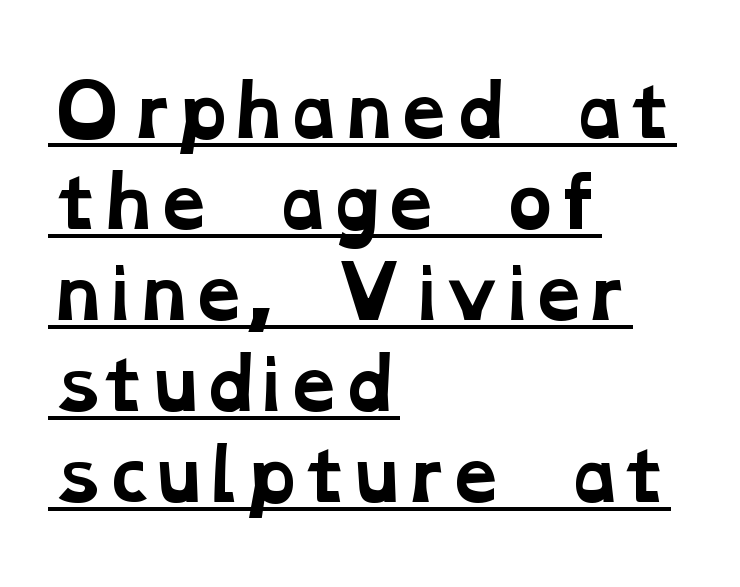
Q: Is the text bold? A: Yes.
Q: Is the typeface a serif or a sans-serif typeface? A: Serif.
Q: Is the text underlined? A: Yes.
Q: How is the paragraph aligned? A: Left-aligned.
Q: Is the spacing between letters normal or unusually wide? A: Normal.
Q: Is the spacing between lines tight, normal or loose? A: Normal.
Q: Width (condensed, normal, or wide)? A: Wide.
Q: Stroke contrast? A: Low.
Q: x-height? A: Medium.
Q: Monospaced? A: No.
